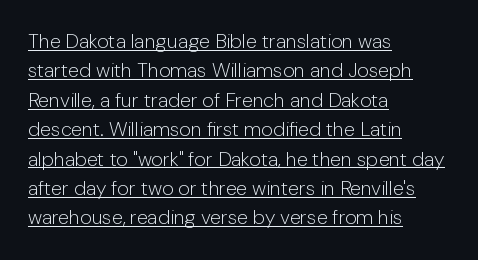
The font sits on the lighter half of the weight spectrum, regular included. Standard letterfit; no display-style spreading of the glyphs. A baseline rule has been typeset under these characters. Tall strokes in this sample are plumb rather than angled.
